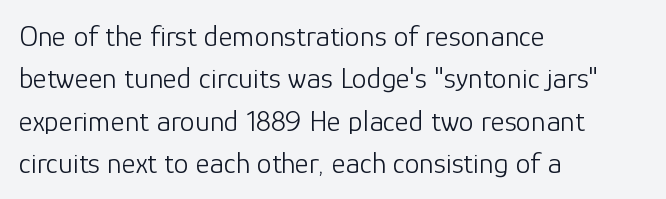
No italicization has been applied; the sample stays upright. Weight: not bold — regular or lighter. Varying glyph widths throughout — classic text-font behaviour. Each word holds together tightly as a unit, with standard inter-letter gaps. A classic flush-left, rag-right setting is used for this passage. The glyphs are unaccompanied by any horizontal stroke below them.
